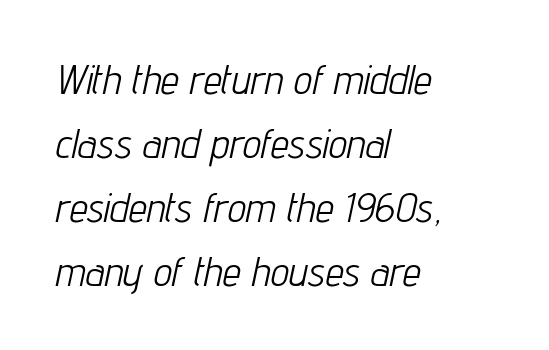
The image shows 41 px light, condensed type, italic (leaning right); set left-aligned, normal line spacing (1.56x), normal letter spacing, not underlined; low stroke contrast and a medium x-height.
